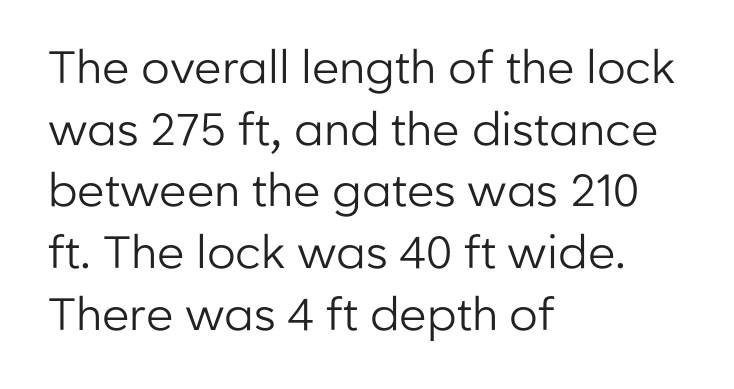
The letters carry no serifs — their stems end cleanly without finishing strokes. Here the designer chose a conventional face with non-uniform glyph widths. This sample is left-justified, so line endings fall wherever the words run out. Short note: letters normally spaced. Leading: standard. This is roman type, the default non-slanted kind.
